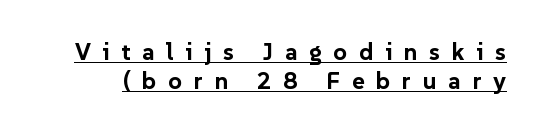
Look at the stroke-to-counter ratio: heavy, a bold. You could only call the tracking loose — the letters float apart. In designer terms, the underline attribute is active on this setting. In terms of posture, this sample is upright.
